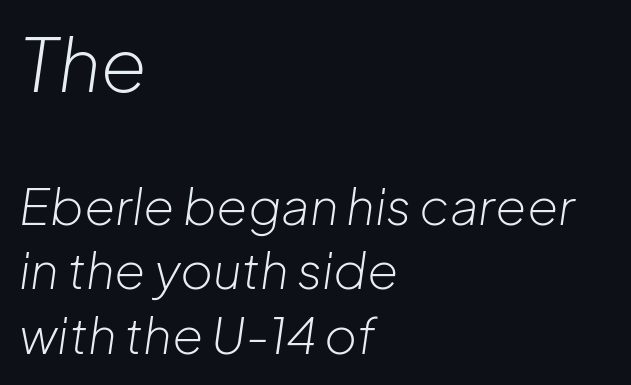
Quick note: italic. Horizontally, the lines are justified to the leading edge only. Top chunk: large. Bottom chunk: small. Note the varied advance widths — an 'i' is clearly narrower than an 'm'. Glance below the letters and you will spot only blank space. Summary of weight: not heavy and not bold.
